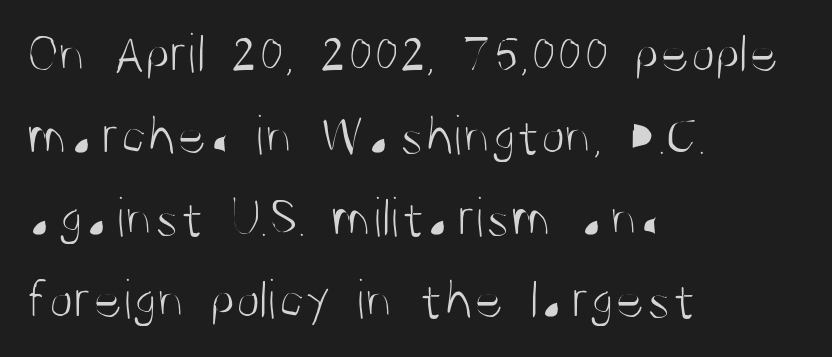
The image shows 57 px light, condensed sans-serif type, upright; set left-aligned, normal line spacing (1.44x), normal letter spacing, not underlined; medium stroke contrast and a large x-height.
